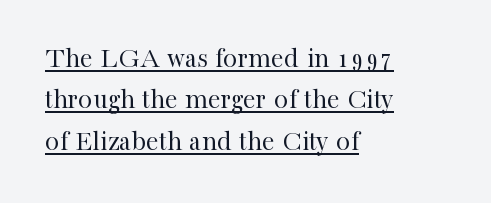
What's the leading like? Ordinary, nothing unusual. Every character sits straight up, as roman type does. This sample carries an underscore along the baseline area. Nobody touched the tracking dial on this one. Heft: none added — not bold.
